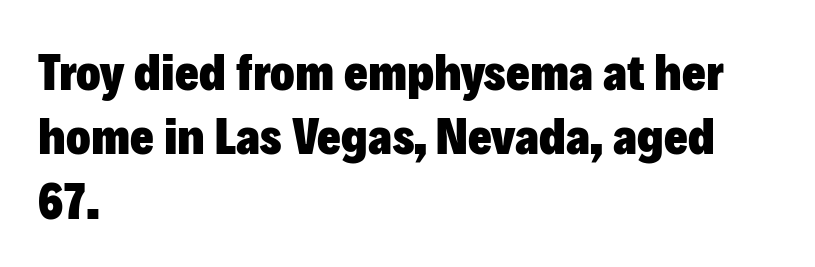
The image shows 51 px heavy sans-serif type, upright; set left-aligned, normal line spacing (1.26x), normal letter spacing, not underlined; low stroke contrast and a medium x-height.
